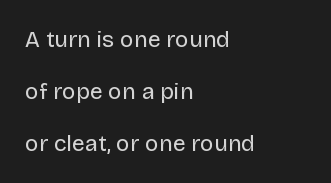
{"italic": "no", "bold": "no", "underline": "no", "align": "left", "line_spacing": "loose", "line_spacing_ratio": 2.26, "letter_spacing": "normal", "letter_spacing_em": 0.0, "glyph_px": 23}
